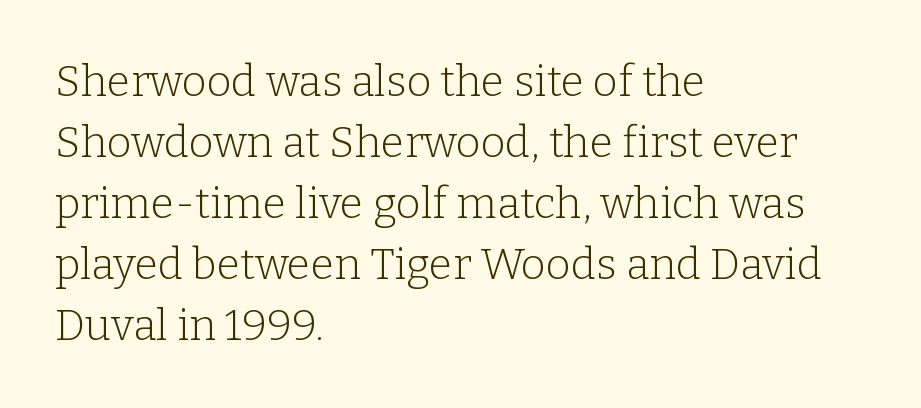
{"serif": "yes", "italic": "no", "bold": "no", "weight": "light", "width": "normal", "stroke_contrast": "low", "x_height": "medium", "monospaced": "no", "underline": "no", "align": "left", "line_spacing": "normal", "line_spacing_ratio": 1.42, "letter_spacing": "normal", "letter_spacing_em": 0.0, "glyph_px": 43}
